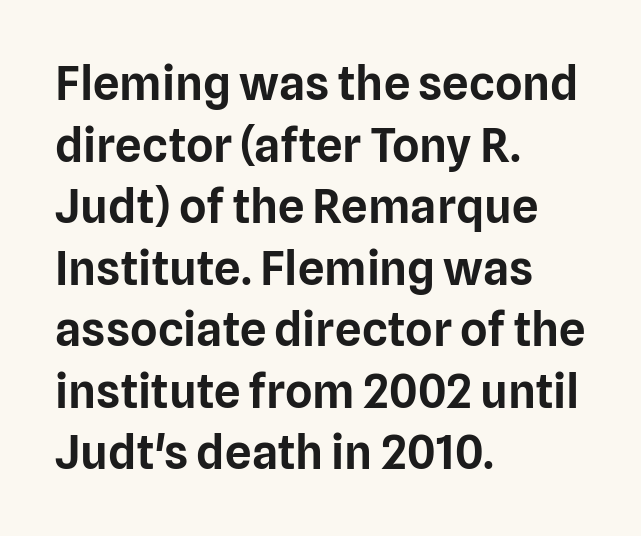
The image shows 47 px sans-serif type, upright; set left-aligned, normal line spacing (1.31x), normal letter spacing, not underlined; low stroke contrast and a medium x-height.
